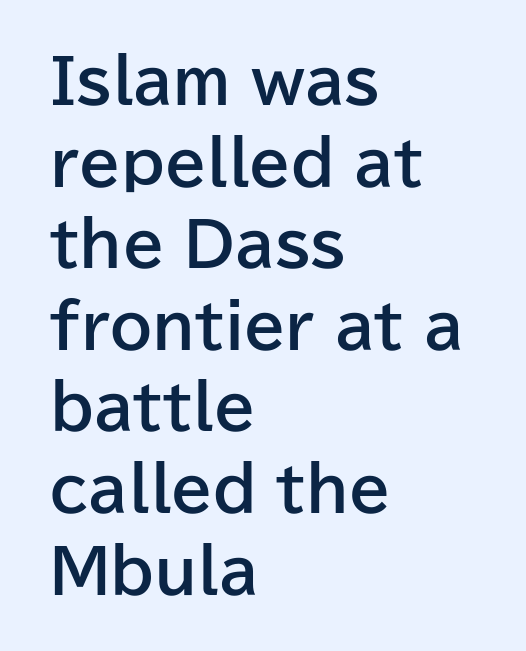
Q: Is the text bold? A: Yes.
Q: Is the text italic (slanted)? A: No, it is upright.
Q: Is the typeface a serif or a sans-serif typeface? A: Sans-serif.
Q: Is the text underlined? A: No.
Q: How is the paragraph aligned? A: Left-aligned.
Q: Is the spacing between letters normal or unusually wide? A: Normal.
Q: Is the spacing between lines tight, normal or loose? A: Normal.
Q: Width (condensed, normal, or wide)? A: Normal.
Q: Stroke contrast? A: Low.
Q: x-height? A: Medium.
Q: Monospaced? A: No.
